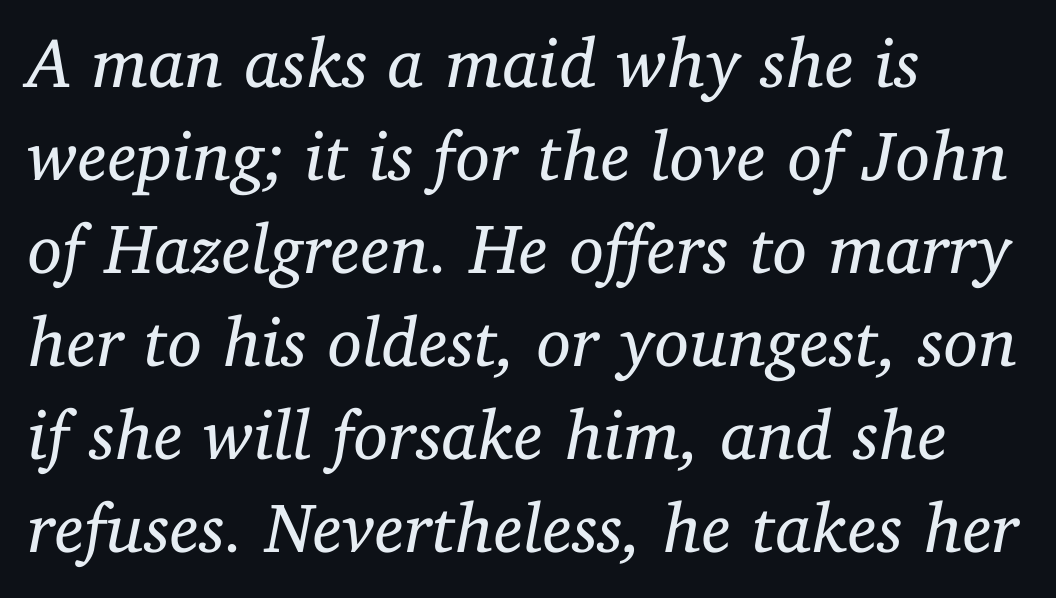
The image shows 70 px regular-weight serif type, italic (leaning right); set left-aligned, normal line spacing (1.33x), normal letter spacing, not underlined; low stroke contrast and a medium x-height.
